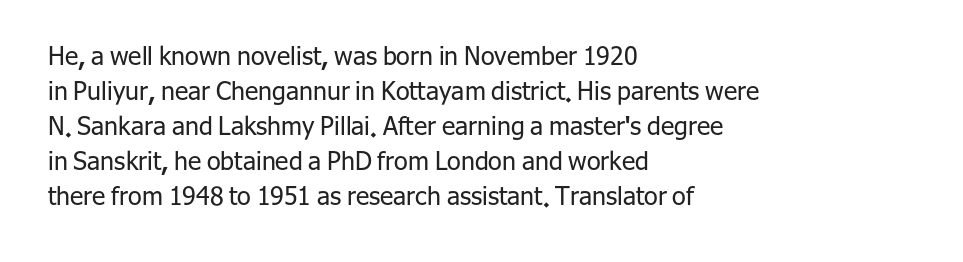
Nobody drew a line under any word here. The passage is arranged the way most books set body copy — flush left. Is the stroke heavy? The answer is a plain regular-or-lighter. Nobody touched the tracking dial on this one. A roman cut, with each character standing at attention. The space between consecutive lines is moderate.
